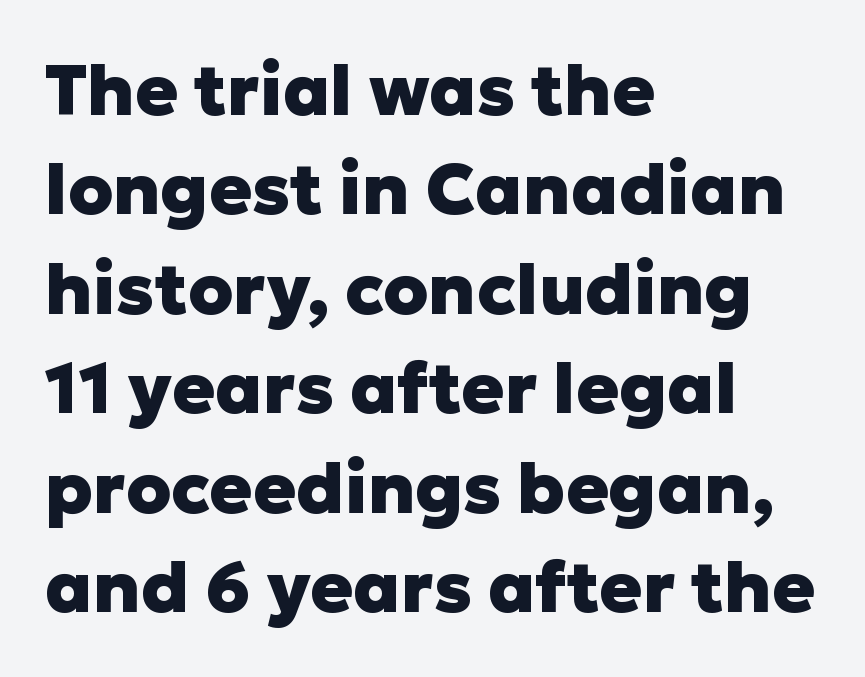
Q: Is the text bold? A: Yes.
Q: Is the text italic (slanted)? A: No, it is upright.
Q: Is the typeface a serif or a sans-serif typeface? A: Sans-serif.
Q: Is the text underlined? A: No.
Q: How is the paragraph aligned? A: Left-aligned.
Q: Is the spacing between letters normal or unusually wide? A: Normal.
Q: Is the spacing between lines tight, normal or loose? A: Normal.
Q: Width (condensed, normal, or wide)? A: Normal.
Q: Stroke contrast? A: Low.
Q: x-height? A: Medium.
Q: Monospaced? A: No.
